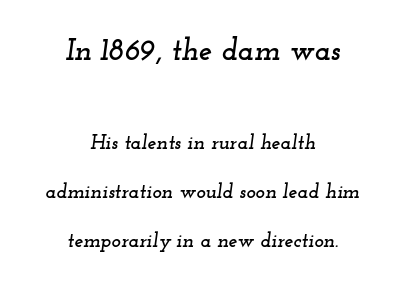
{"serif": "yes", "italic": "yes", "lean": "right", "slant_degrees": 12, "width": "wide", "stroke_contrast": "low", "x_height": "small", "monospaced": "no", "underline": "no", "align": "center", "line_spacing": "loose", "line_spacing_ratio": 2.44, "letter_spacing": "normal", "letter_spacing_em": 0.0, "larger_block": "first", "size_ratio": 1.5, "glyph_px": 30}
